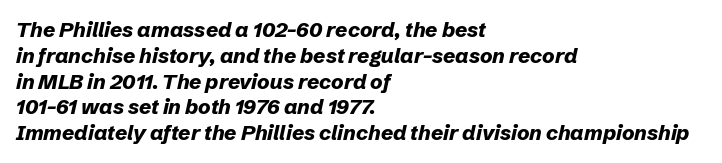
Q: Is the text bold? A: Yes.
Q: Is the text italic (slanted)? A: Yes, it leans right by about 12 degrees.
Q: Is the text underlined? A: No.
Q: How is the paragraph aligned? A: Left-aligned.
Q: Is the spacing between letters normal or unusually wide? A: Normal.
